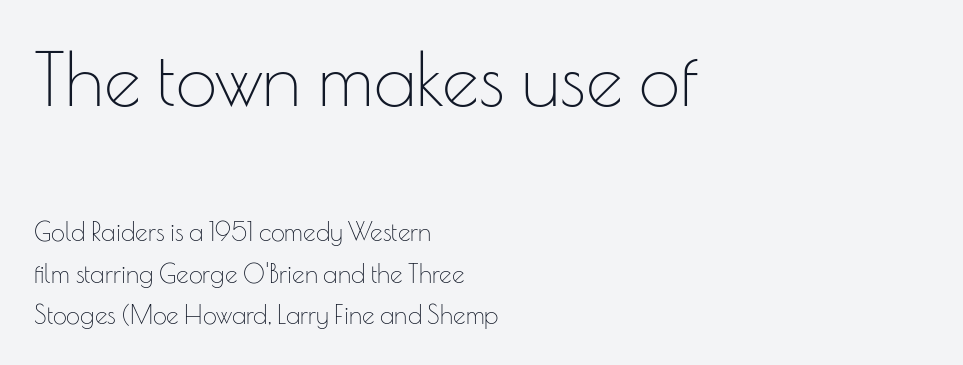
{"serif": "no", "italic": "no", "bold": "no", "weight": "thin", "width": "normal", "stroke_contrast": "low", "x_height": "small", "monospaced": "no", "underline": "no", "align": "left", "line_spacing": "normal", "line_spacing_ratio": 1.66, "letter_spacing": "normal", "letter_spacing_em": 0.0, "larger_block": "first", "size_ratio": 2.96, "glyph_px": 74}
